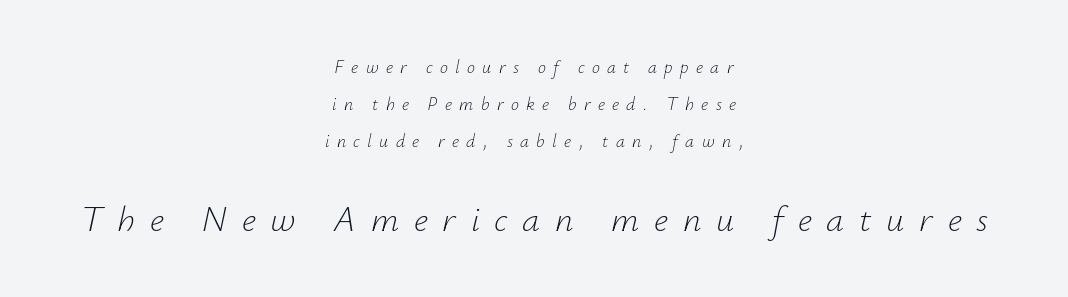
{"italic": "yes", "lean": "right", "slant_degrees": 12, "bold": "no", "weight": "light", "width": "normal", "stroke_contrast": "low", "x_height": "small", "monospaced": "no", "underline": "no", "align": "center", "line_spacing": "loose", "line_spacing_ratio": 2.05, "letter_spacing": "wide", "letter_spacing_em": 0.41, "larger_block": "second", "size_ratio": 2.0, "glyph_px": 36}
